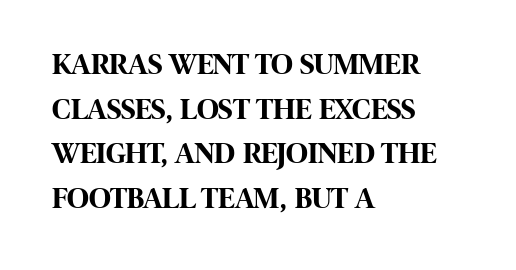
Q: Is the text bold? A: Yes.
Q: Is the text italic (slanted)? A: No, it is upright.
Q: Is the typeface a serif or a sans-serif typeface? A: Sans-serif.
Q: Is the text underlined? A: No.
Q: How is the paragraph aligned? A: Left-aligned.
Q: Is the spacing between letters normal or unusually wide? A: Normal.
Q: Is the spacing between lines tight, normal or loose? A: Normal.
Q: Width (condensed, normal, or wide)? A: Condensed.
Q: Stroke contrast? A: High.
Q: x-height? A: Large.
Q: Monospaced? A: No.
